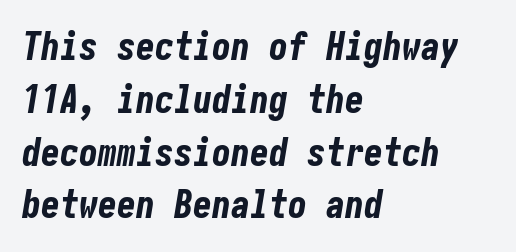
Q: Is the text bold? A: Yes.
Q: Is the text italic (slanted)? A: Yes, it leans right by about 10 degrees.
Q: Is the text underlined? A: No.
Q: How is the paragraph aligned? A: Left-aligned.
Q: Is the spacing between letters normal or unusually wide? A: Normal.
Q: Is the spacing between lines tight, normal or loose? A: Normal.
Q: Width (condensed, normal, or wide)? A: Condensed.
Q: Stroke contrast? A: Low.
Q: x-height? A: Medium.
